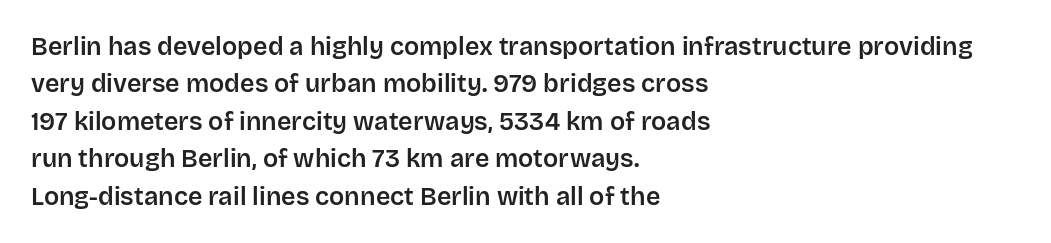
The image shows 25 px text type, upright; set left-aligned, normal line spacing (1.5x), normal letter spacing, not underlined.
